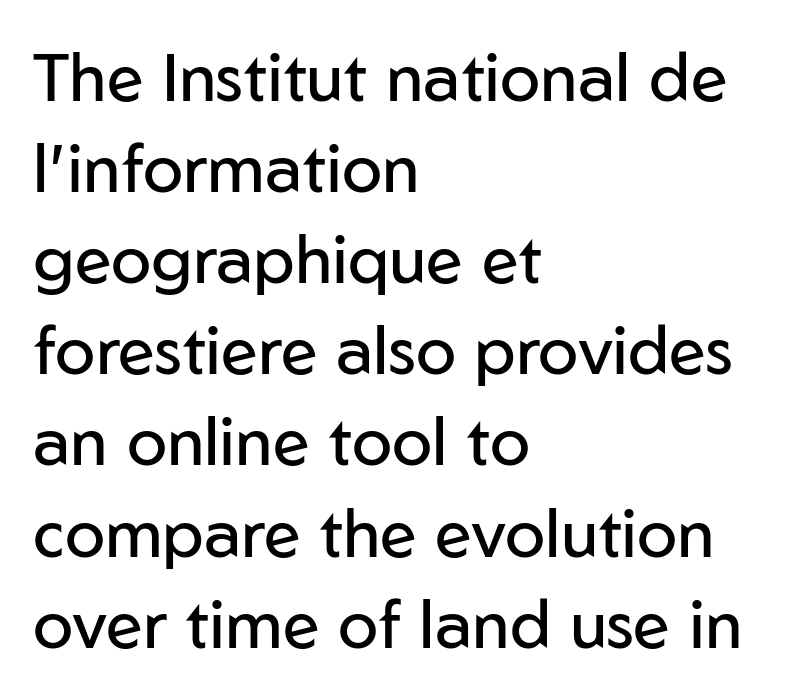
In terms of letterform style, serifs are entirely absent. Summary of vertical rhythm: regular, with standard interline spacing. The setting favours the left margin, as ordinary paragraphs usually do. Looks like regular typesetting: each glyph gets only the width it needs.
